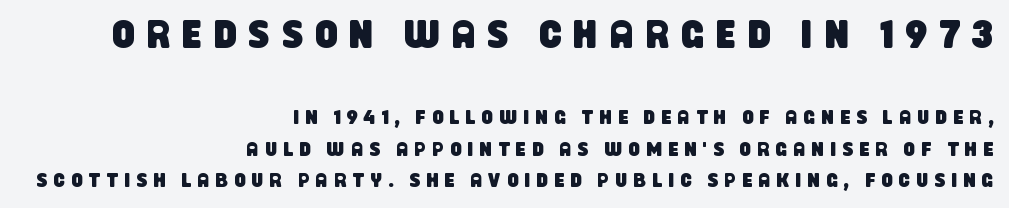
Each row of text sits above clean, open space. The letters in the upper block stand taller than those in the block below. Proportional: the letters do not fall into vertical columns. Letterform terminals end flat and unadorned throughout the passage. Baseline-to-baseline distance is the conventional proportion of letter height.
